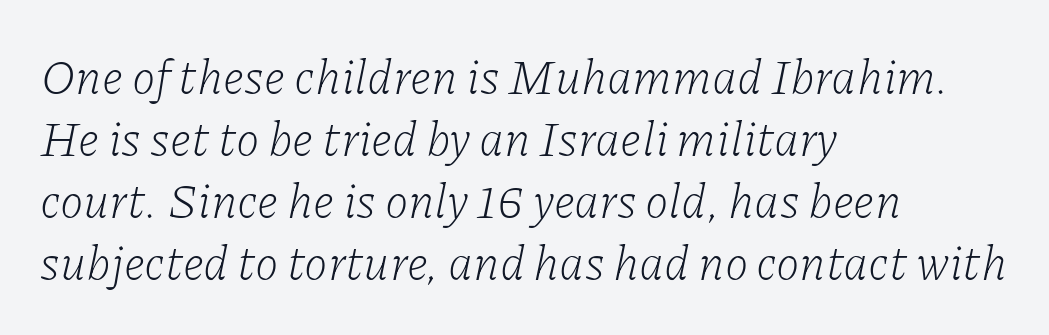
Notice how the passage keeps a crisp vertical edge on the left only. I'd call this a serif setting — the letters wear small feet. Stem width sits at or under what a default text font uses. Here the glyphs are tracked normally, forming tight word shapes. The designer left line spacing at the default. The words here are not underlined.
